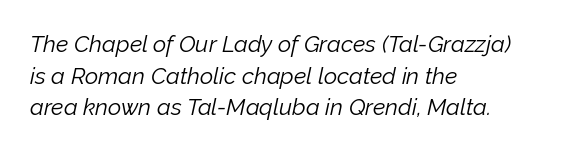
{"italic": "yes", "lean": "right", "slant_degrees": 12, "bold": "no", "underline": "no", "align": "left", "line_spacing": "normal", "line_spacing_ratio": 1.38, "letter_spacing": "normal", "letter_spacing_em": 0.0, "glyph_px": 23}
